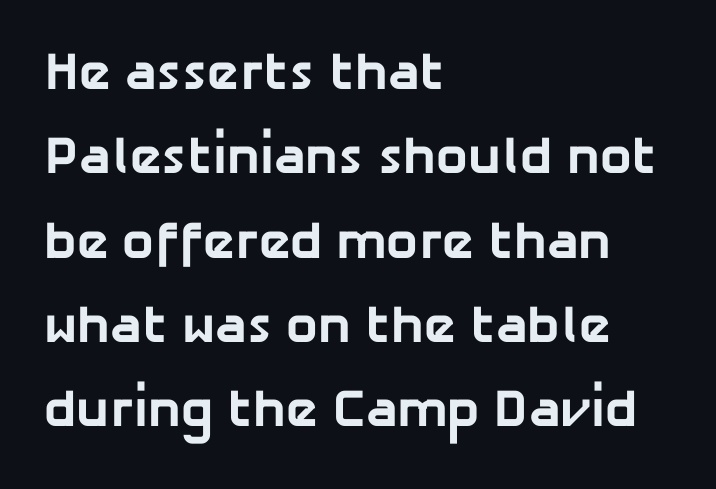
Q: Is the text bold? A: Yes.
Q: Is the typeface a serif or a sans-serif typeface? A: Sans-serif.
Q: Is the text underlined? A: No.
Q: How is the paragraph aligned? A: Left-aligned.
Q: Is the spacing between letters normal or unusually wide? A: Normal.
Q: Is the spacing between lines tight, normal or loose? A: Normal.
Q: Width (condensed, normal, or wide)? A: Normal.
Q: Stroke contrast? A: Low.
Q: x-height? A: Medium.
Q: Monospaced? A: No.
